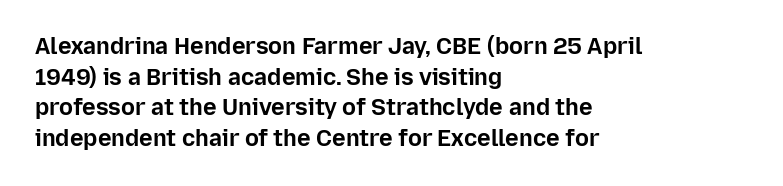
The image shows 23 px bold type, upright; set left-aligned, normal line spacing (1.33x), normal letter spacing, not underlined.
